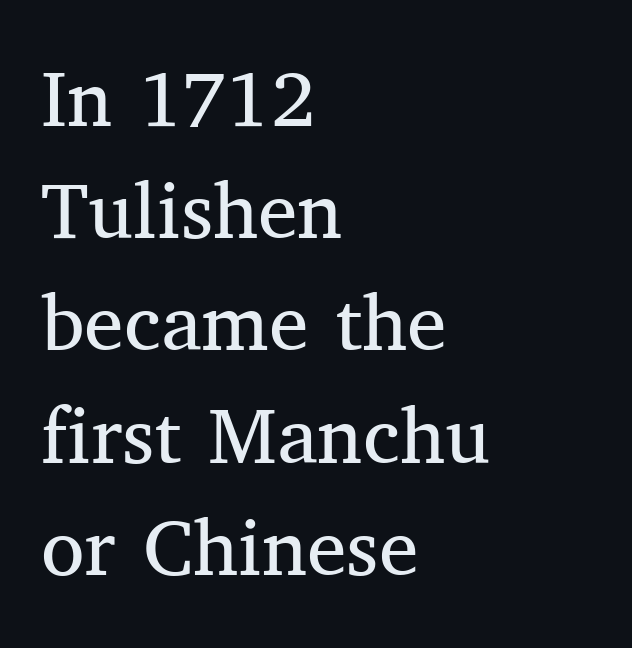
Each letter keeps its own natural width here, so spacing adapts to shape. This sample uses an upright cut, with every glyph sitting square on the baseline. What kind of face is this? One with serifs. Stems and bowls with no extra thickness — not bold.
